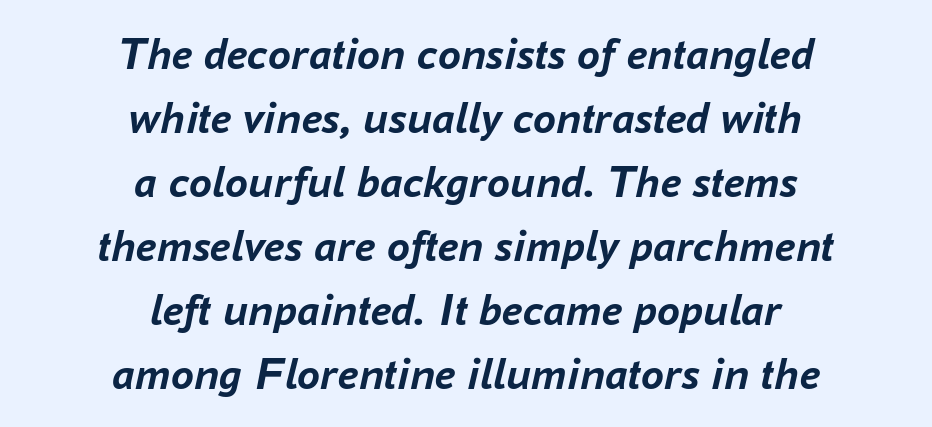
Q: Is the text bold? A: Yes.
Q: Is the text italic (slanted)? A: Yes, it leans right by about 16 degrees.
Q: Is the text underlined? A: No.
Q: How is the paragraph aligned? A: Centered.
Q: Is the spacing between letters normal or unusually wide? A: Normal.
Q: Is the spacing between lines tight, normal or loose? A: Normal.
Q: Width (condensed, normal, or wide)? A: Normal.
Q: Stroke contrast? A: Low.
Q: x-height? A: Medium.
Q: Monospaced? A: No.
